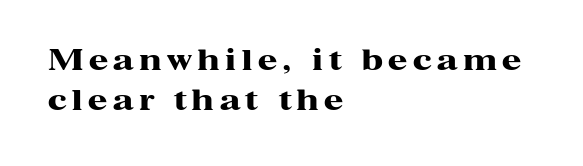
Letter spacing: wide. The letters are bold, with thick, heavy strokes. Underlining? Definitely not there. Serif or sans? Serif — the stroke terminals have little feet. Is there any slant? The stems are plumb. Quick note: interline space is typical.
